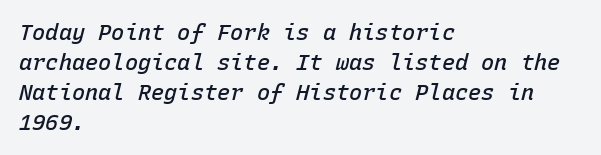
{"italic": "yes", "lean": "right", "slant_degrees": 15, "bold": "semi", "underline": "no", "align": "left", "line_spacing": "normal", "line_spacing_ratio": 1.36, "letter_spacing": "normal", "letter_spacing_em": 0.0, "glyph_px": 22}
